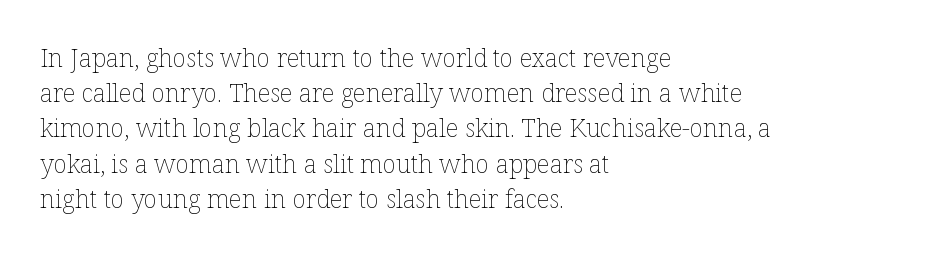
Weight: not bold — regular or lighter. Summary of vertical rhythm: regular, with standard interline spacing. Italic? Not at all — the glyphs are vertical. Words appear dense and cohesive because spacing is normal. Glance below the letters and you will spot only blank space.
